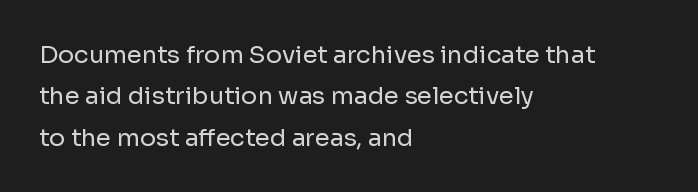
{"italic": "no", "bold": "no", "underline": "no", "align": "left", "line_spacing_ratio": 1.72, "letter_spacing": "normal", "letter_spacing_em": 0.0, "glyph_px": 24}
